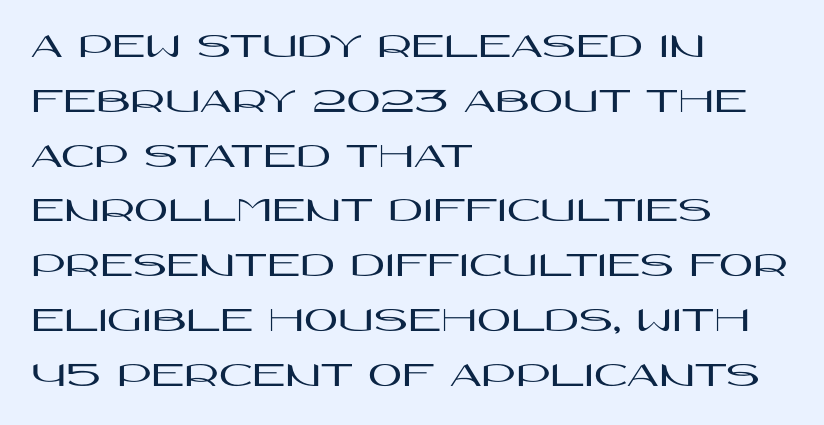
Q: Is the text italic (slanted)? A: No, it is upright.
Q: Is the typeface a serif or a sans-serif typeface? A: Sans-serif.
Q: Is the text underlined? A: No.
Q: How is the paragraph aligned? A: Left-aligned.
Q: Is the spacing between letters normal or unusually wide? A: Normal.
Q: Is the spacing between lines tight, normal or loose? A: Normal.
Q: Width (condensed, normal, or wide)? A: Wide.
Q: Stroke contrast? A: High.
Q: x-height? A: Large.
Q: Monospaced? A: No.
